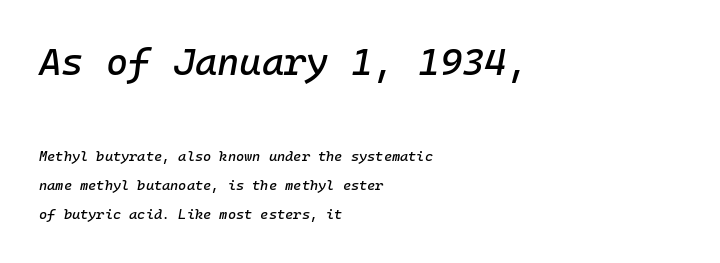
Q: Is the text italic (slanted)? A: Yes, it leans right by about 10 degrees.
Q: Is the text underlined? A: No.
Q: How is the paragraph aligned? A: Left-aligned.
Q: Is the spacing between letters normal or unusually wide? A: Normal.
Q: Is the spacing between lines tight, normal or loose? A: Loose.
Q: Which block of text is set in a larger size, the first (top) or the second (bottom)? A: The first (top) one.
Q: Width (condensed, normal, or wide)? A: Normal.
Q: Stroke contrast? A: Low.
Q: x-height? A: Medium.
